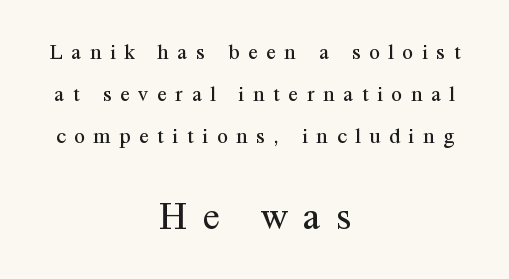
{"serif": "yes", "italic": "no", "bold": "no", "weight": "regular", "width": "normal", "stroke_contrast": "medium", "x_height": "medium", "monospaced": "no", "underline": "no", "align": "center", "line_spacing": "loose", "line_spacing_ratio": 1.9, "letter_spacing": "wide", "letter_spacing_em": 0.4, "larger_block": "second", "size_ratio": 1.77, "glyph_px": 39}
